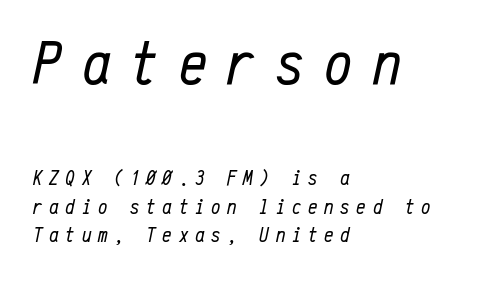
Q: Is the text bold? A: No.
Q: Is the text italic (slanted)? A: Yes, it leans right by about 12 degrees.
Q: Is the text underlined? A: No.
Q: How is the paragraph aligned? A: Left-aligned.
Q: Is the spacing between letters normal or unusually wide? A: Unusually wide.
Q: Is the spacing between lines tight, normal or loose? A: Normal.
Q: Which block of text is set in a larger size, the first (top) or the second (bottom)? A: The first (top) one.
Q: Width (condensed, normal, or wide)? A: Condensed.
Q: Stroke contrast? A: Low.
Q: x-height? A: Medium.
Q: Monospaced? A: Yes.
